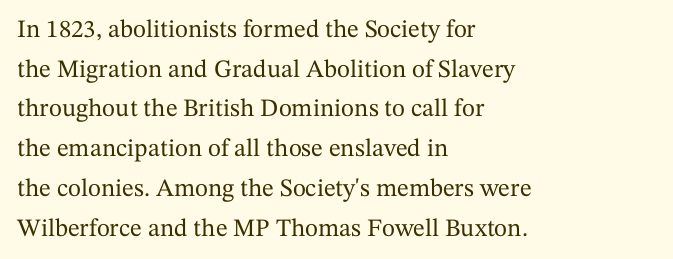
{"italic": "no", "underline": "no", "align": "left", "line_spacing": "normal", "line_spacing_ratio": 1.59, "letter_spacing": "normal", "letter_spacing_em": 0.0, "glyph_px": 25}
